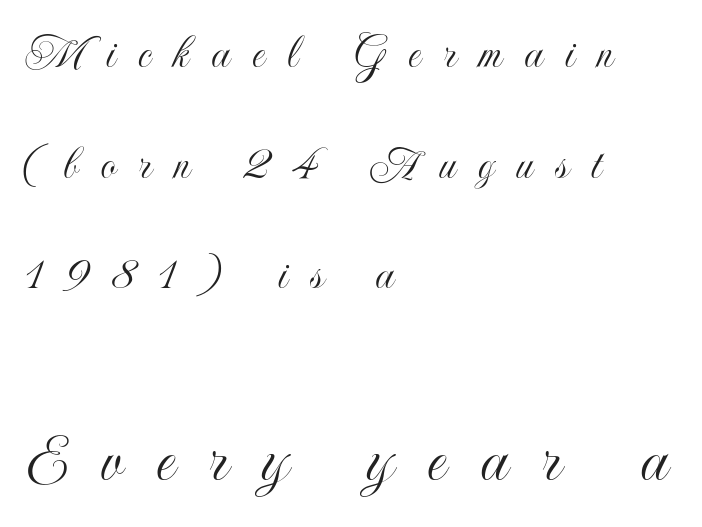
The typesetter chose a ragged-right arrangement here. The following chunk of copy outweighs the initial chunk in type size. Character widths vary here, with narrow letters taking less room than wide ones. Type without underlining. Whoever set this chose breathing room over compactness in the vertical rhythm.
